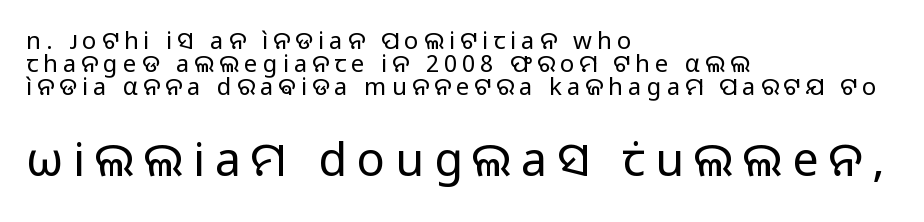
Q: Is the text bold? A: No.
Q: Is the text italic (slanted)? A: No, it is upright.
Q: Is the typeface a serif or a sans-serif typeface? A: Sans-serif.
Q: Is the text underlined? A: No.
Q: How is the paragraph aligned? A: Left-aligned.
Q: Is the spacing between letters normal or unusually wide? A: Unusually wide.
Q: Is the spacing between lines tight, normal or loose? A: Tight.
Q: Which block of text is set in a larger size, the first (top) or the second (bottom)? A: The second (bottom) one.
Q: Width (condensed, normal, or wide)? A: Normal.
Q: Stroke contrast? A: Low.
Q: x-height? A: Medium.
Q: Monospaced? A: No.
